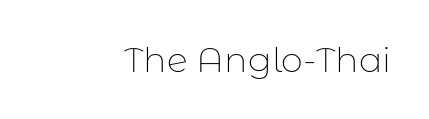
Q: Is the text bold? A: No.
Q: Is the text italic (slanted)? A: No, it is upright.
Q: Is the typeface a serif or a sans-serif typeface? A: Sans-serif.
Q: Is the text underlined? A: No.
Q: Is the spacing between letters normal or unusually wide? A: Normal.
Q: Width (condensed, normal, or wide)? A: Normal.
Q: Stroke contrast? A: Low.
Q: x-height? A: Medium.
Q: Monospaced? A: No.
